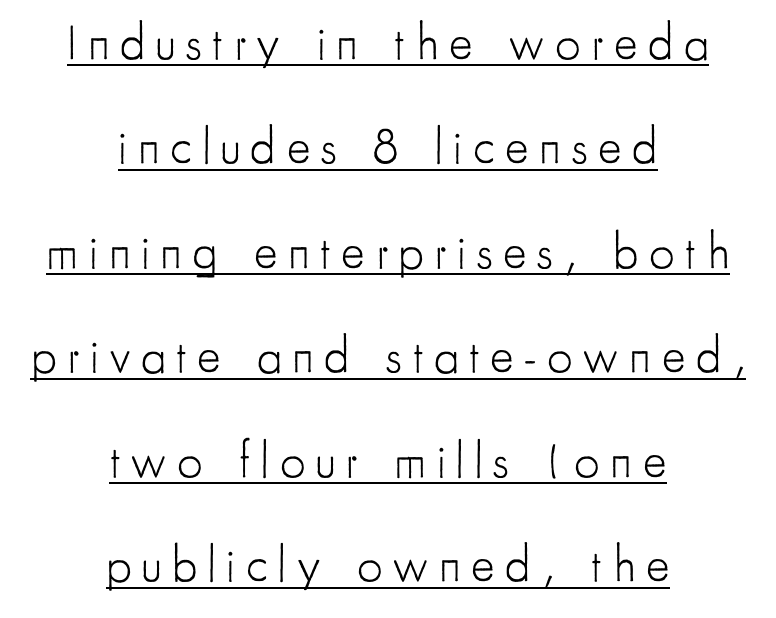
Teacher's note: observe the equal gaps on both sides — that is centered alignment. How would I describe the line gaps? Wide and relaxed. Grotesque or geometric, the face here clearly has no serifs. Think of a printed novel: that variable character pitch is what you see here. The font's upright variant was chosen for this text. This is underlined copy, the kind a proofreader might mark for attention.
